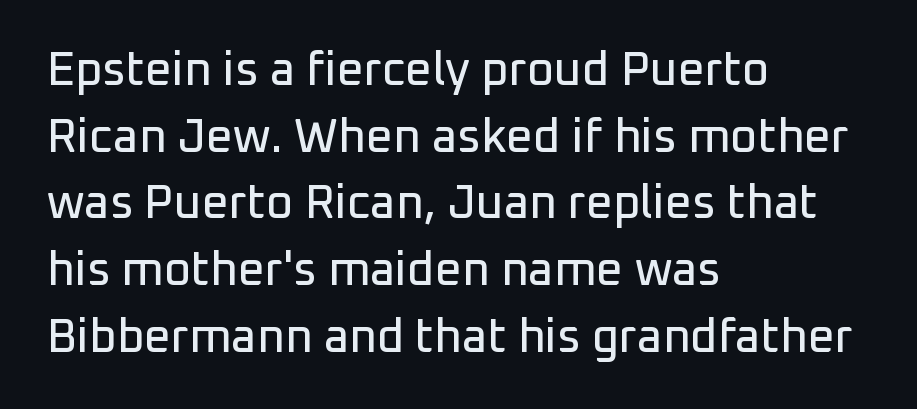
The image shows 47 px sans-serif type, upright; set left-aligned, normal line spacing (1.42x), normal letter spacing, not underlined; low stroke contrast and a medium x-height.
